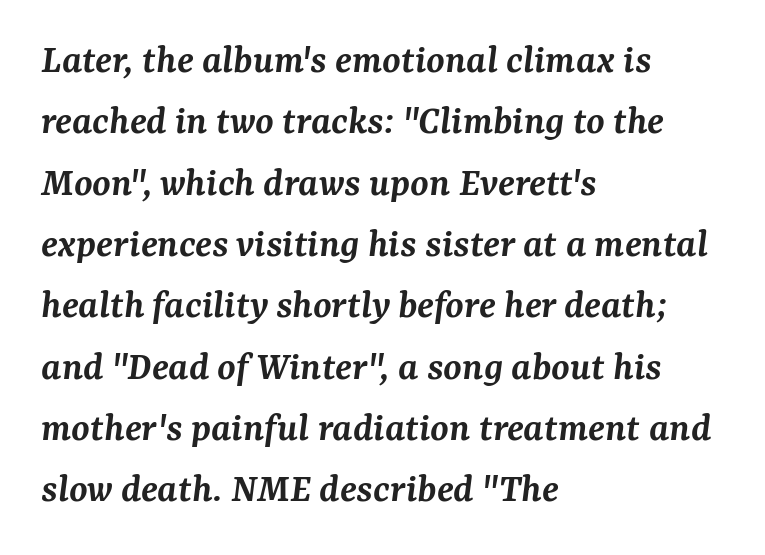
{"serif": "yes", "italic": "yes", "lean": "right", "slant_degrees": 7, "bold": "semi", "weight": "semibold", "width": "normal", "stroke_contrast": "medium", "x_height": "medium", "monospaced": "no", "underline": "no", "align": "left", "line_spacing": "normal", "line_spacing_ratio": 1.46, "letter_spacing": "normal", "letter_spacing_em": 0.0, "glyph_px": 42}
